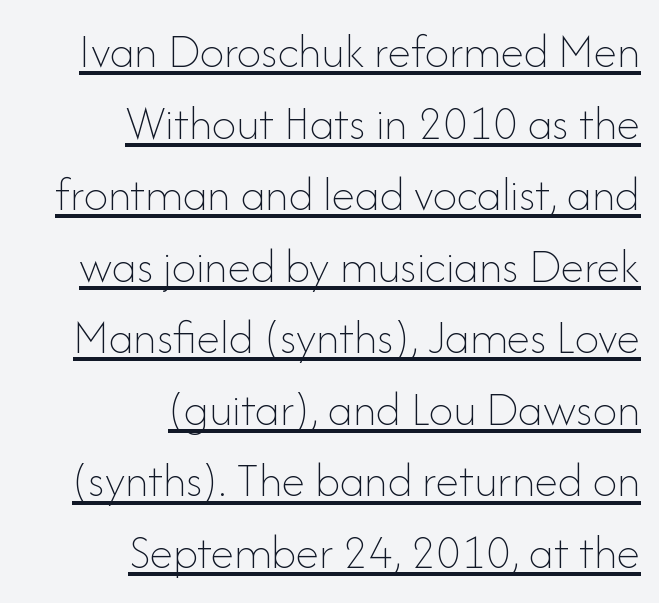
Descenders here cross a horizontal rule under the line. Words appear dense and cohesive because spacing is normal. Bold? No — there's no thickening of the strokes. You could not count columns in this text — the font is proportionally spaced.
